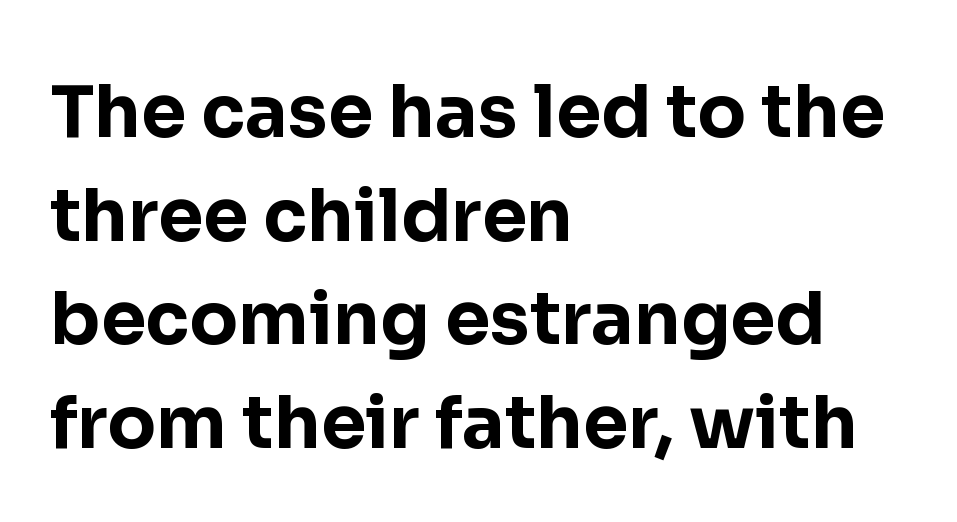
Typographically, this falls in the sans-serif category. Is there any slant? The stems are plumb. Observe the ordinary spacing: letters are neighbours, not strangers. Successive baselines arrive at the customary interval. The space directly below the letters is spotless. If you drew a ruler down the left edge, every line would touch it.
